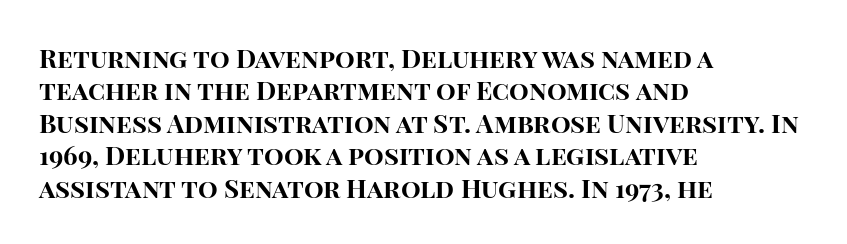
Interline gaps are of average width in this sample. Words float on clear page, feet unadorned. Weight check: bold — yes, fully. These lines were composed using upright roman letters.
